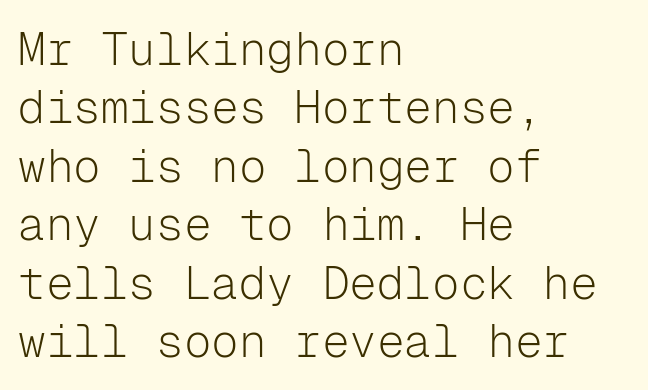
{"serif": "no", "italic": "no", "bold": "no", "weight": "light", "width": "normal", "stroke_contrast": "low", "x_height": "medium", "monospaced": "yes", "underline": "no", "align": "left", "line_spacing": "normal", "line_spacing_ratio": 1.27, "letter_spacing": "normal", "letter_spacing_em": 0.0, "glyph_px": 46}
